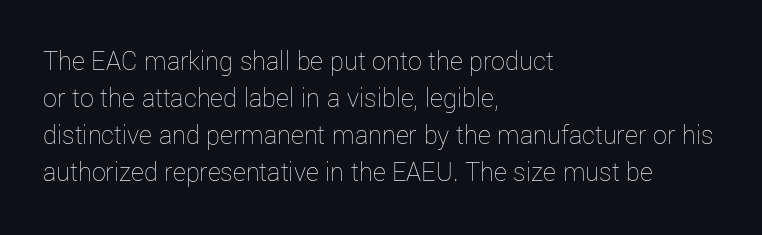
Q: Is the text bold? A: No.
Q: Is the text italic (slanted)? A: No, it is upright.
Q: Is the text underlined? A: No.
Q: How is the paragraph aligned? A: Left-aligned.
Q: Is the spacing between letters normal or unusually wide? A: Normal.
Q: Is the spacing between lines tight, normal or loose? A: Normal.
Q: Width (condensed, normal, or wide)? A: Normal.
Q: Stroke contrast? A: Low.
Q: x-height? A: Medium.
Q: Monospaced? A: No.
